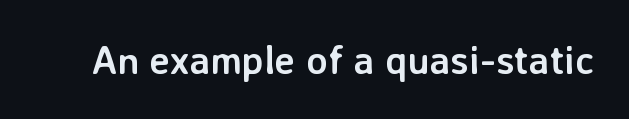
{"serif": "no", "italic": "no", "bold": "yes", "weight": "semibold", "width": "normal", "stroke_contrast": "low", "x_height": "medium", "monospaced": "no", "underline": "no", "letter_spacing": "normal", "letter_spacing_em": 0.0, "glyph_px": 39}
